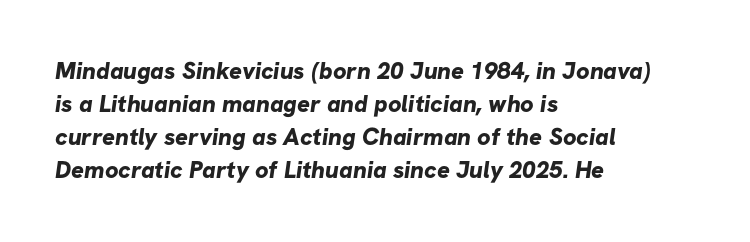
Honestly, the letter spacing is just normal — you wouldn't notice it. Typeset ragged right — the left edge is the straight one. The passage shown is emphatically bold. Lines of text with bare space underneath. The passage shown stacks its lines at a standard gap.
